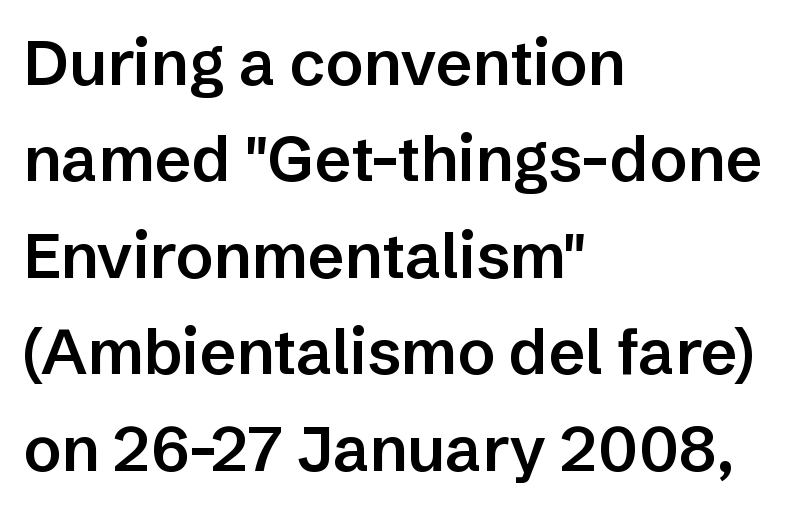
The image shows 63 px semibold sans-serif type, upright; set left-aligned, normal line spacing (1.53x), normal letter spacing, not underlined; low stroke contrast and a medium x-height.
